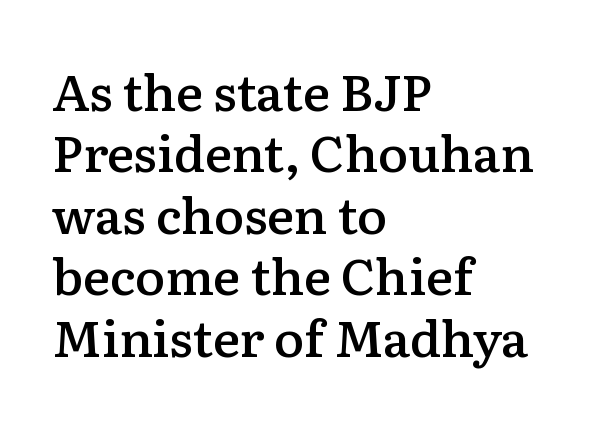
Q: Is the text bold? A: Semi-bold.
Q: Is the text italic (slanted)? A: No, it is upright.
Q: Is the typeface a serif or a sans-serif typeface? A: Serif.
Q: Is the text underlined? A: No.
Q: How is the paragraph aligned? A: Left-aligned.
Q: Is the spacing between letters normal or unusually wide? A: Normal.
Q: Width (condensed, normal, or wide)? A: Normal.
Q: Stroke contrast? A: Low.
Q: x-height? A: Medium.
Q: Monospaced? A: No.
